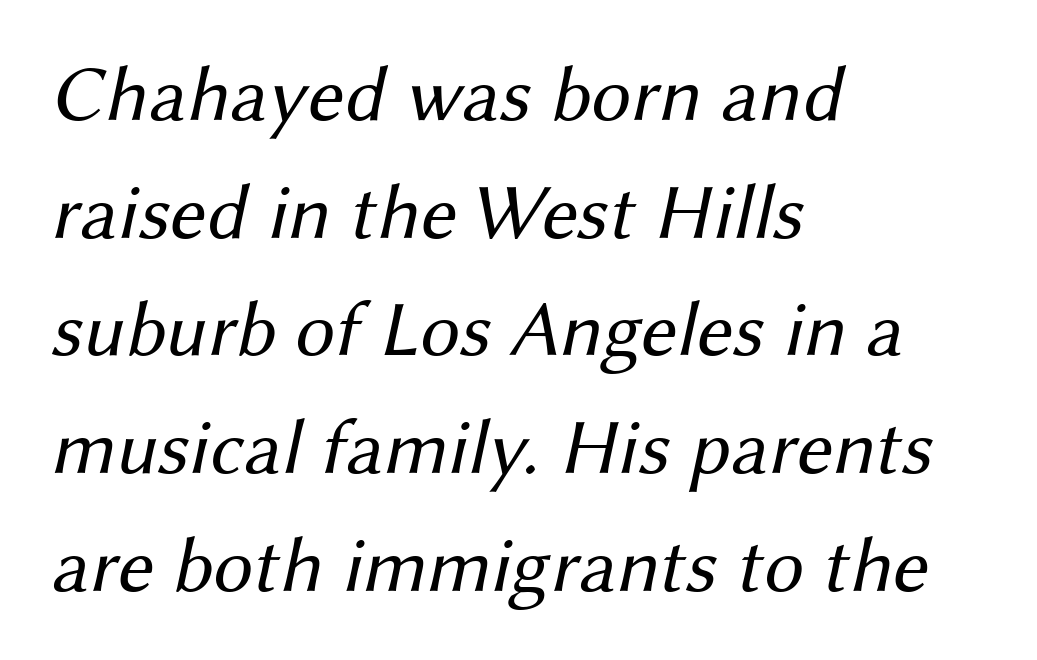
Proportional: the letters do not fall into vertical columns. The passage shown stacks its lines at a standard gap. The paragraph shown leans on its left margin. Look at the tracking — it's just the regular setting, nothing added. No word sits above an underline.
